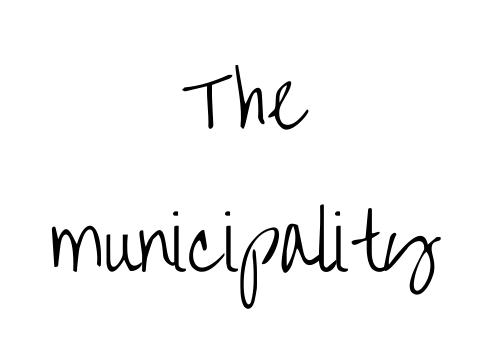
Q: Is the text bold? A: No.
Q: Is the text italic (slanted)? A: No, it is upright.
Q: Is the typeface a serif or a sans-serif typeface? A: Sans-serif.
Q: Is the text underlined? A: No.
Q: How is the paragraph aligned? A: Centered.
Q: Is the spacing between letters normal or unusually wide? A: Normal.
Q: Is the spacing between lines tight, normal or loose? A: Loose.
Q: Width (condensed, normal, or wide)? A: Condensed.
Q: Stroke contrast? A: Low.
Q: x-height? A: Large.
Q: Monospaced? A: No.
